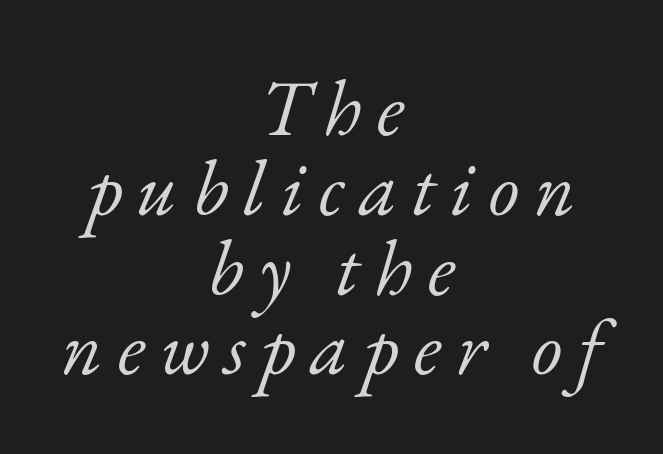
The image shows 79 px light serif type, italic (leaning right); set centered, tight line spacing (1.01x), not underlined; low stroke contrast and a small x-height.
